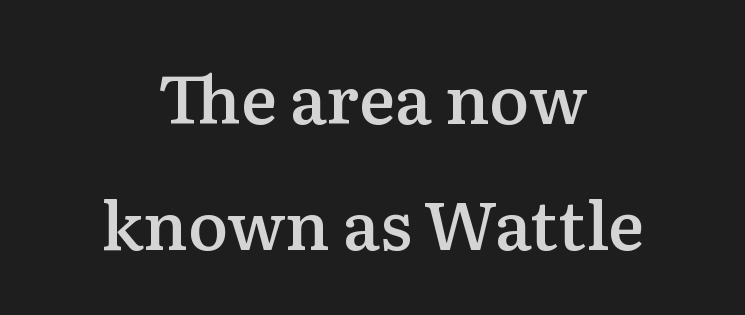
Q: Is the text bold? A: Semi-bold.
Q: Is the text italic (slanted)? A: No, it is upright.
Q: Is the typeface a serif or a sans-serif typeface? A: Serif.
Q: Is the text underlined? A: No.
Q: How is the paragraph aligned? A: Centered.
Q: Is the spacing between letters normal or unusually wide? A: Normal.
Q: Width (condensed, normal, or wide)? A: Normal.
Q: Stroke contrast? A: Medium.
Q: x-height? A: Medium.
Q: Monospaced? A: No.
